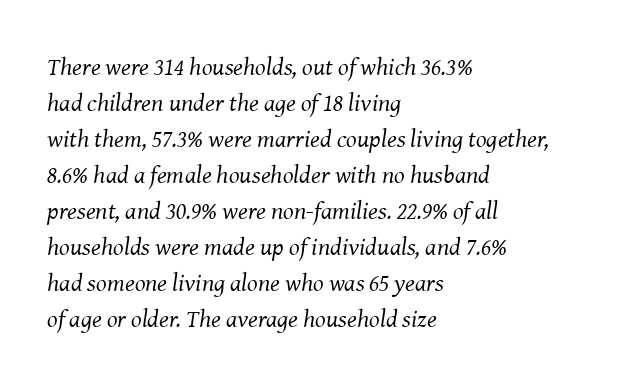
Q: Is the text bold? A: No.
Q: Is the text italic (slanted)? A: Yes, it leans right by about 8 degrees.
Q: Is the text underlined? A: No.
Q: How is the paragraph aligned? A: Left-aligned.
Q: Is the spacing between letters normal or unusually wide? A: Normal.
Q: Is the spacing between lines tight, normal or loose? A: Normal.
